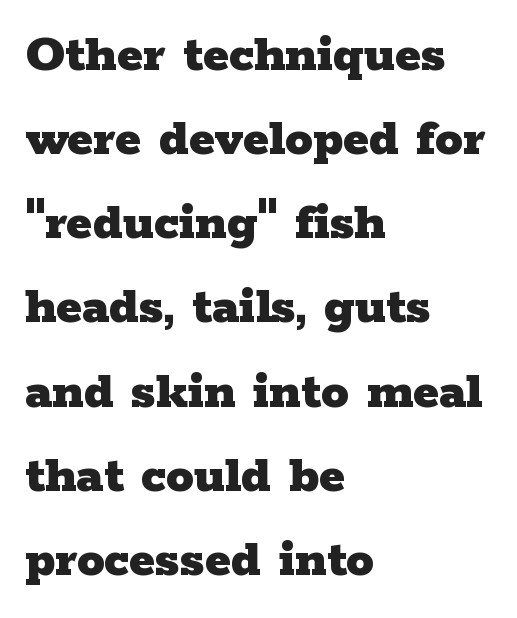
{"serif": "yes", "italic": "no", "bold": "yes", "weight": "heavy", "width": "wide", "stroke_contrast": "low", "x_height": "medium", "monospaced": "no", "underline": "no", "align": "left", "line_spacing": "normal", "line_spacing_ratio": 1.53, "letter_spacing": "normal", "letter_spacing_em": 0.0, "glyph_px": 55}
